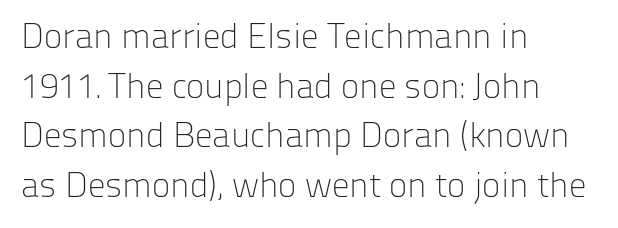
The image shows 35 px light sans-serif type, upright; set left-aligned, normal line spacing (1.42x), normal letter spacing, not underlined; low stroke contrast and a medium x-height.
